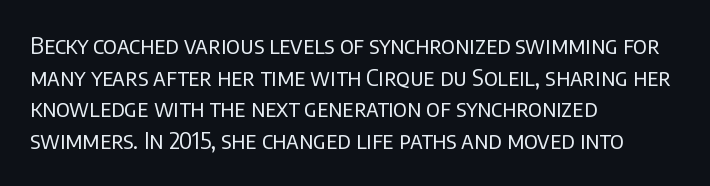
The image shows 23 px text type, upright; set left-aligned, normal line spacing (1.38x), normal letter spacing, not underlined.
